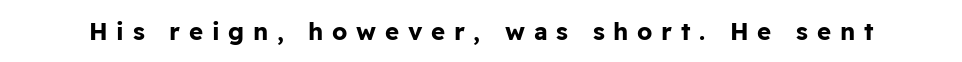
Q: Is the text bold? A: Yes.
Q: Is the text italic (slanted)? A: No, it is upright.
Q: Is the text underlined? A: No.
Q: Is the spacing between letters normal or unusually wide? A: Unusually wide.
